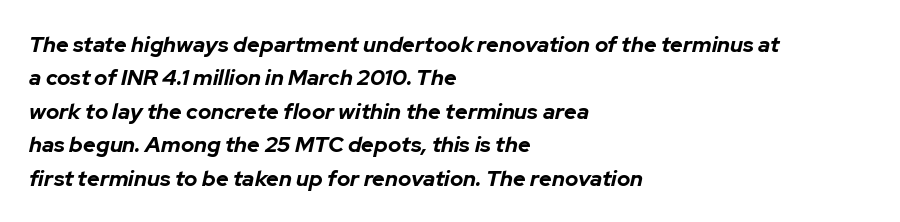
The lines sit at an ordinary, default distance from one another. The letters are bold, with thick, heavy strokes. The rag falls on the right side of this text block. Nothing unusual about the tracking: characters are spaced as the font intends. Rule under the text: the space is simply empty. The text carries the slant typical of an italic or oblique font.
